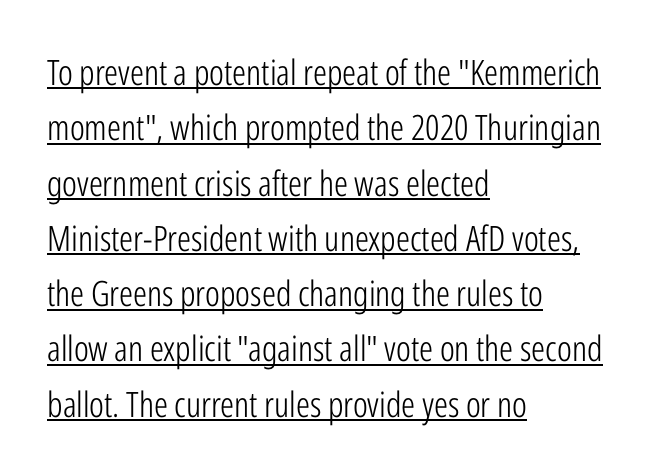
The block of text has a typical density, with ordinary space between rows. When letters stand straight like this, we call the style roman or upright. This rendering leaves character spacing at its baseline value. The text was rendered using a sans face with plain stroke endings.
